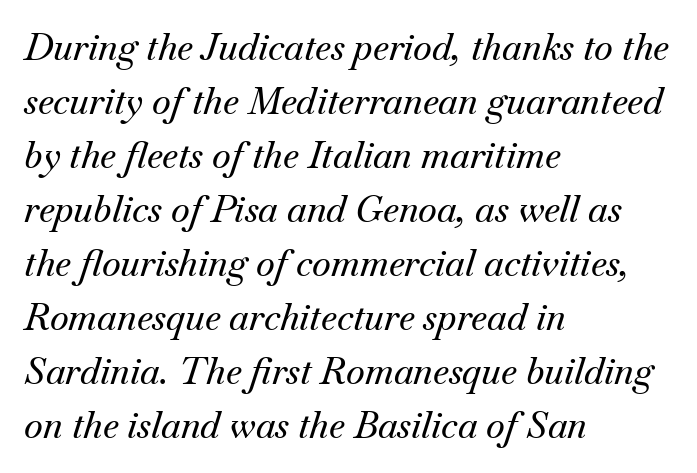
Q: Is the text italic (slanted)? A: Yes, it leans right by about 18 degrees.
Q: Is the typeface a serif or a sans-serif typeface? A: Serif.
Q: Is the text underlined? A: No.
Q: How is the paragraph aligned? A: Left-aligned.
Q: Is the spacing between letters normal or unusually wide? A: Normal.
Q: Is the spacing between lines tight, normal or loose? A: Normal.
Q: Width (condensed, normal, or wide)? A: Normal.
Q: Stroke contrast? A: Medium.
Q: x-height? A: Small.
Q: Monospaced? A: No.
